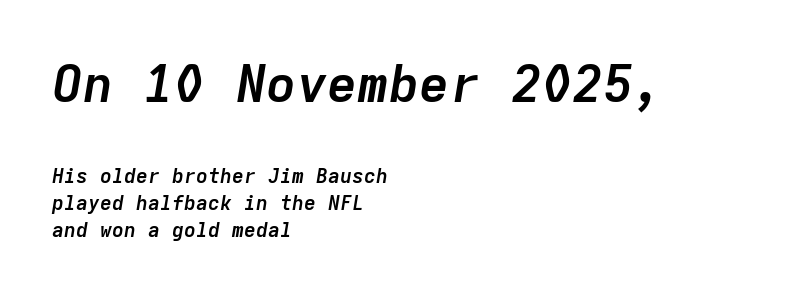
{"italic": "yes", "lean": "right", "slant_degrees": 9, "bold": "yes", "weight": "semibold", "width": "normal", "stroke_contrast": "low", "x_height": "medium", "monospaced": "yes", "underline": "no", "align": "left", "line_spacing": "normal", "line_spacing_ratio": 1.37, "letter_spacing": "normal", "letter_spacing_em": 0.0, "larger_block": "first", "size_ratio": 2.55, "glyph_px": 51}
